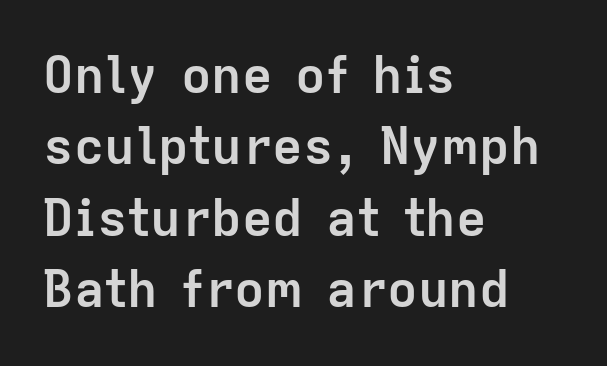
The lines sit at an ordinary, default distance from one another. The rendering shows plain stroke endings on the letterforms — a sans-serif design. Left-aligned paragraph, ragged on the right. This sample has the flowing, uneven cadence of proportional lettering.
